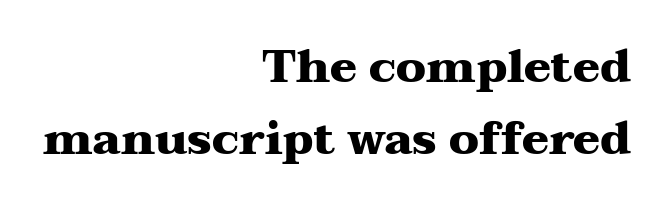
The image shows 45 px heavy, wide serif type, upright; set right-aligned, normal line spacing (1.59x), normal letter spacing, not underlined; medium stroke contrast and a medium x-height.
